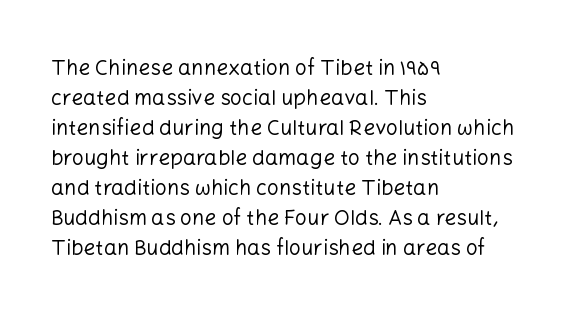
Compared with typical body copy, the letter spacing here is the same. The text block is weighted toward the left margin, trailing off unevenly rightward. The foot of each line stays bare and open. Evenly set lines give the paragraph a standard silhouette. Stroke thickness stays within the range of a standard reading face or lighter.
